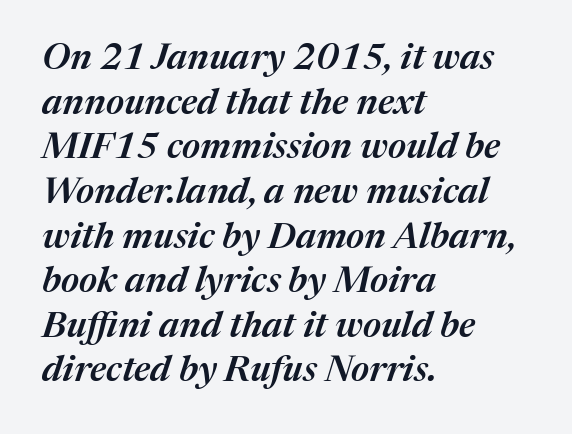
Q: Is the text bold? A: Semi-bold.
Q: Is the text italic (slanted)? A: Yes, it leans right by about 17 degrees.
Q: Is the text underlined? A: No.
Q: How is the paragraph aligned? A: Left-aligned.
Q: Is the spacing between letters normal or unusually wide? A: Normal.
Q: Width (condensed, normal, or wide)? A: Normal.
Q: Stroke contrast? A: Medium.
Q: x-height? A: Medium.
Q: Monospaced? A: No.
